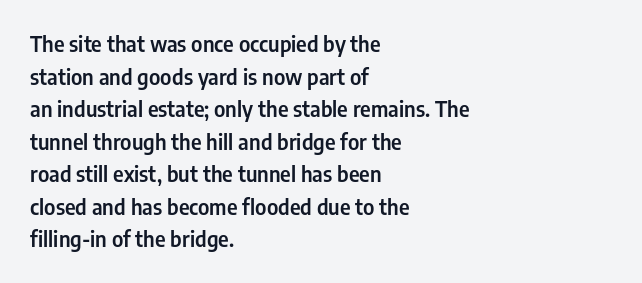
{"italic": "no", "underline": "no", "align": "left", "line_spacing": "normal", "line_spacing_ratio": 1.55, "letter_spacing": "normal", "letter_spacing_em": 0.0, "glyph_px": 21}
